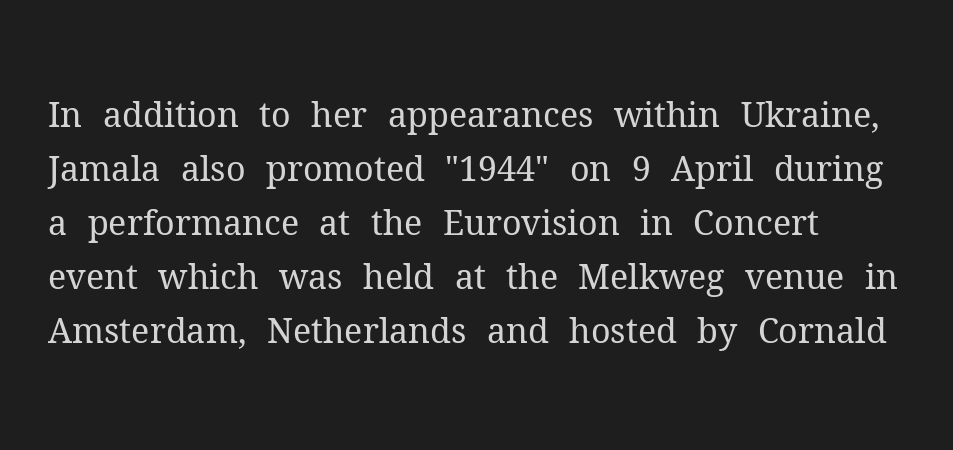
The image shows 34 px regular-weight serif type, upright; set left-aligned, normal line spacing (1.59x), normal letter spacing, not underlined; medium stroke contrast and a medium x-height.
